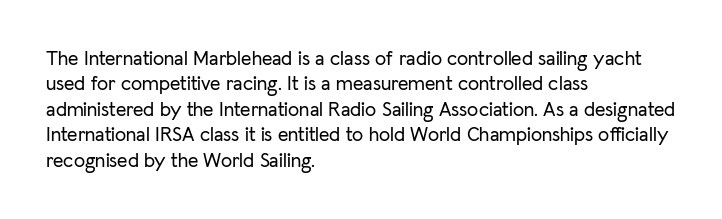
Layout note: lines flush left. The zone under the glyphs is completely vacant. The gaps between neighbouring characters are ordinary and unremarkable. Ascenders rise straight up at ninety degrees. Leading matches the norm, producing a regular column.
